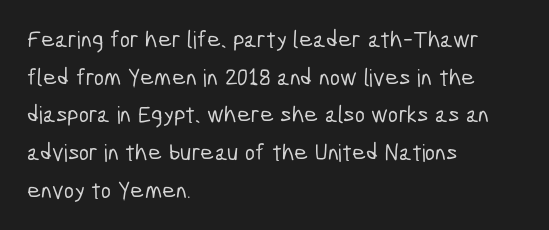
Q: Is the text underlined? A: No.
Q: How is the paragraph aligned? A: Left-aligned.
Q: Is the spacing between letters normal or unusually wide? A: Normal.
Q: Is the spacing between lines tight, normal or loose? A: Normal.
